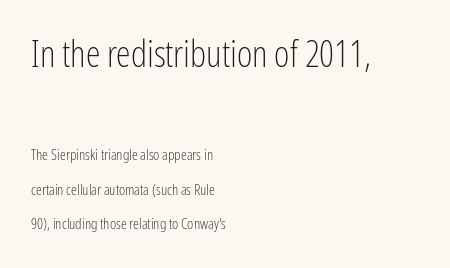
Q: Is the text bold? A: No.
Q: Is the text italic (slanted)? A: No, it is upright.
Q: Is the typeface a serif or a sans-serif typeface? A: Sans-serif.
Q: Is the text underlined? A: No.
Q: How is the paragraph aligned? A: Left-aligned.
Q: Is the spacing between letters normal or unusually wide? A: Normal.
Q: Is the spacing between lines tight, normal or loose? A: Loose.
Q: Which block of text is set in a larger size, the first (top) or the second (bottom)? A: The first (top) one.
Q: Width (condensed, normal, or wide)? A: Condensed.
Q: Stroke contrast? A: Low.
Q: x-height? A: Medium.
Q: Monospaced? A: No.
